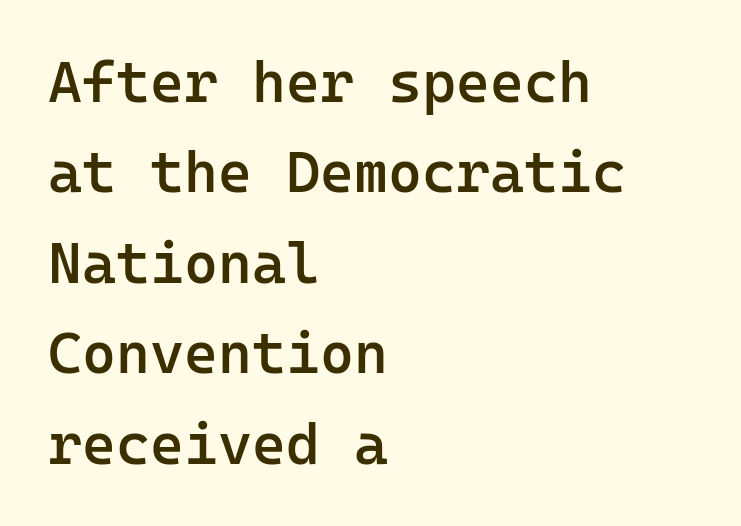
Q: Is the text bold? A: Semi-bold.
Q: Is the text italic (slanted)? A: No, it is upright.
Q: Is the typeface a serif or a sans-serif typeface? A: Sans-serif.
Q: Is the text underlined? A: No.
Q: How is the paragraph aligned? A: Left-aligned.
Q: Is the spacing between letters normal or unusually wide? A: Normal.
Q: Is the spacing between lines tight, normal or loose? A: Normal.
Q: Width (condensed, normal, or wide)? A: Normal.
Q: Stroke contrast? A: Low.
Q: x-height? A: Medium.
Q: Monospaced? A: Yes.
